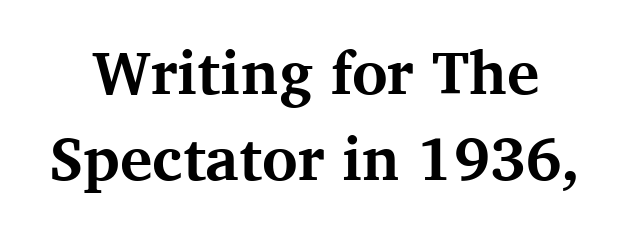
The image shows 61 px bold serif type, upright; set normal line spacing (1.41x), normal letter spacing, not underlined; medium stroke contrast and a medium x-height.
